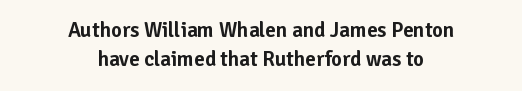
{"italic": "no", "underline": "no", "align": "center", "line_spacing": "normal", "line_spacing_ratio": 1.4, "letter_spacing": "normal", "letter_spacing_em": 0.0, "glyph_px": 21}
